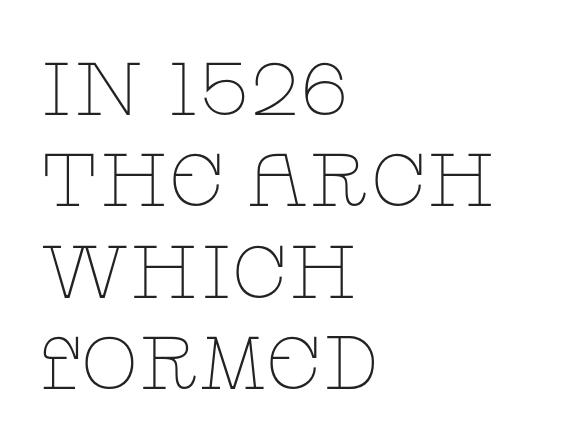
The image shows 75 px thin, wide serif type, upright; set left-aligned, line spacing 1.22x, normal letter spacing, not underlined; low stroke contrast and a large x-height.
